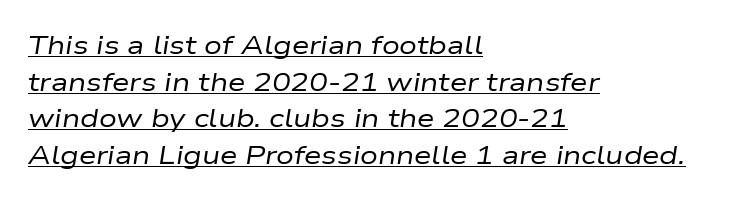
The image shows 25 px text type, italic (leaning right); set left-aligned, normal line spacing (1.47x), normal letter spacing, underlined.
